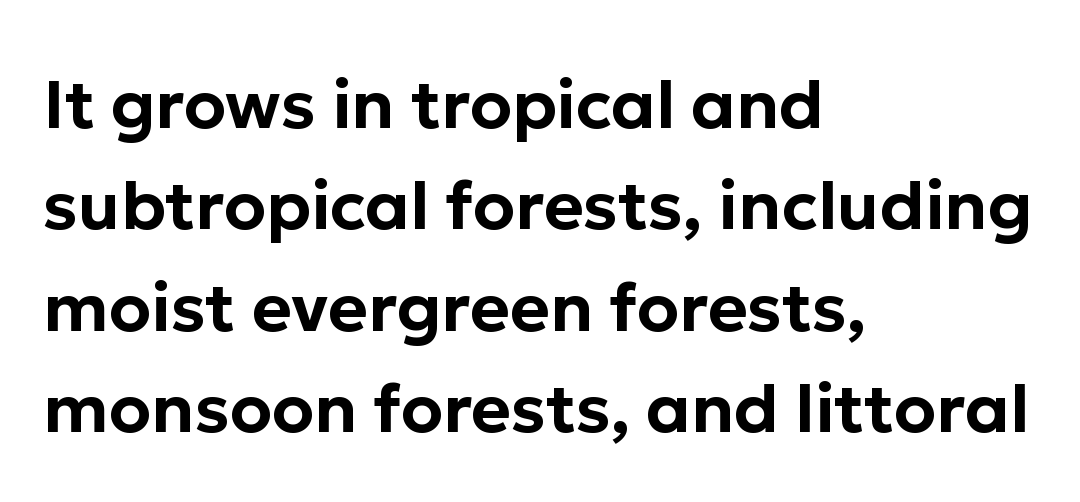
The image shows 68 px sans-serif type, upright; set left-aligned, normal line spacing (1.49x), normal letter spacing, not underlined; low stroke contrast and a medium x-height.
